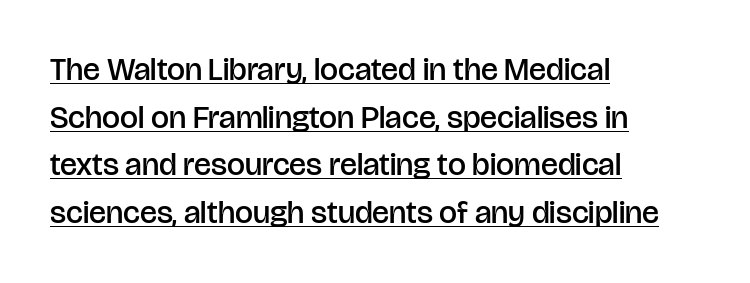
This is roman type, the default non-slanted kind. Alignment: flush left. The glyphs have the mass of a demibold cut, below bold. Does the type have serifs? No, each stem ends abruptly.
